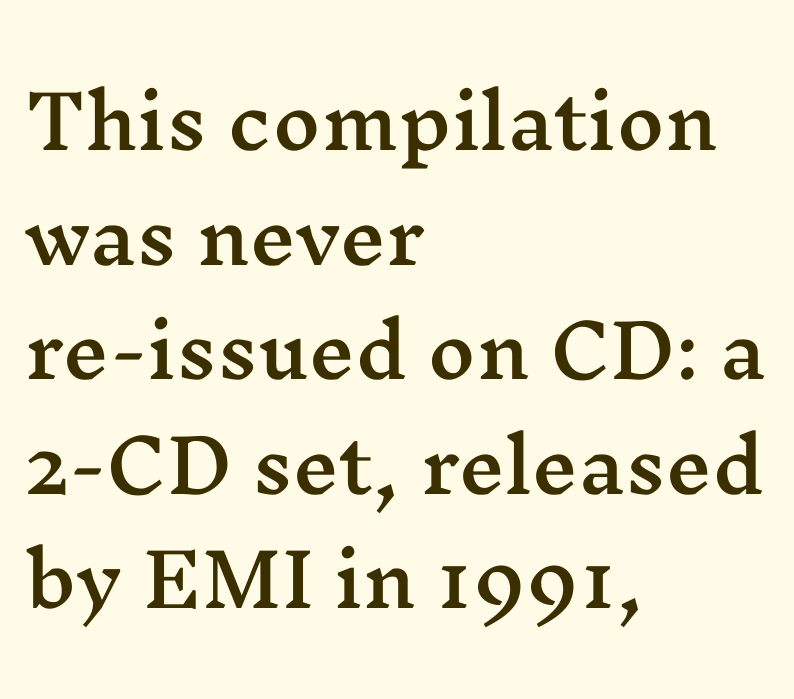
Honestly, there is no underline to notice here at all. Every stem runs plumb, perpendicular to the baseline. Characters follow at the spacing the type designer built in. Observe the serifs anchoring each vertical stroke in this sample. Here the designer chose a conventional face with non-uniform glyph widths.
